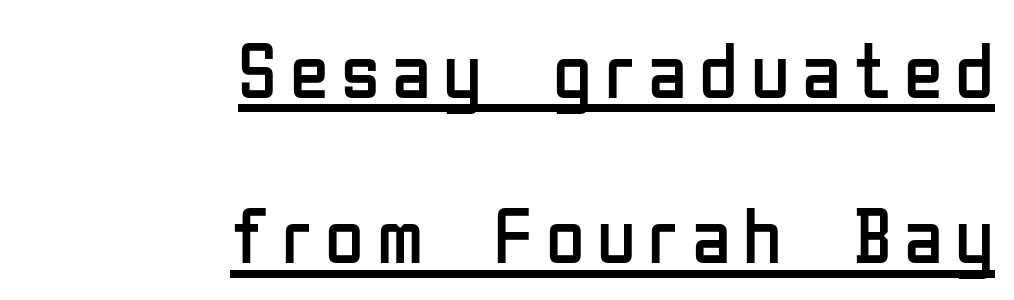
The image shows 79 px regular-weight, condensed sans-serif type, upright; set right-aligned, loose line spacing (2.09x), underlined; low stroke contrast and a medium x-height.
